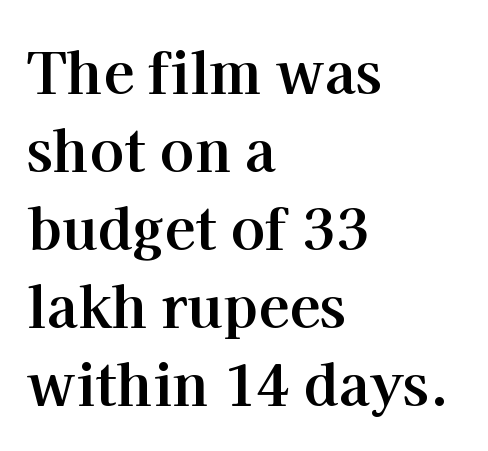
Q: Is the text bold? A: Yes.
Q: Is the text italic (slanted)? A: No, it is upright.
Q: Is the typeface a serif or a sans-serif typeface? A: Serif.
Q: Is the text underlined? A: No.
Q: How is the paragraph aligned? A: Left-aligned.
Q: Is the spacing between letters normal or unusually wide? A: Normal.
Q: Is the spacing between lines tight, normal or loose? A: Normal.
Q: Width (condensed, normal, or wide)? A: Normal.
Q: Stroke contrast? A: High.
Q: x-height? A: Medium.
Q: Monospaced? A: No.
